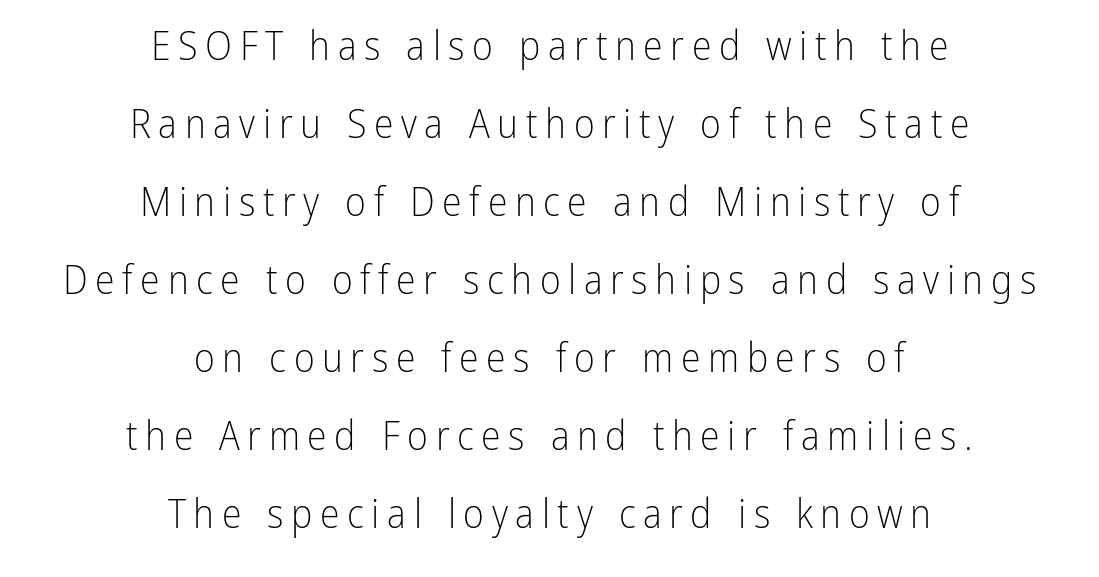
Q: Is the text bold? A: No.
Q: Is the text italic (slanted)? A: No, it is upright.
Q: Is the typeface a serif or a sans-serif typeface? A: Sans-serif.
Q: Is the text underlined? A: No.
Q: How is the paragraph aligned? A: Centered.
Q: Is the spacing between lines tight, normal or loose? A: Loose.
Q: Width (condensed, normal, or wide)? A: Condensed.
Q: Stroke contrast? A: Low.
Q: x-height? A: Medium.
Q: Monospaced? A: No.
